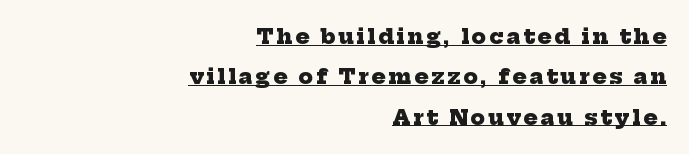
The image shows 21 px bold type; set right-aligned, loose line spacing (1.92x), underlined.
